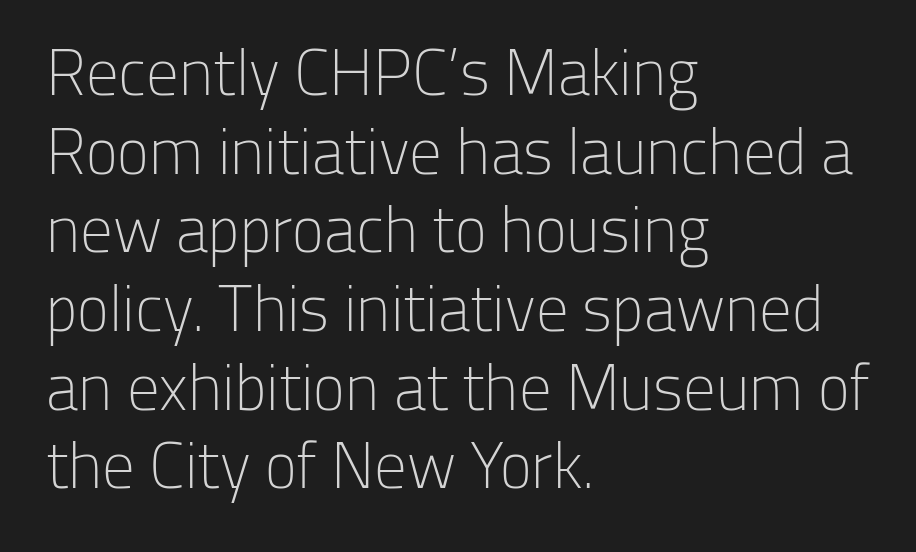
The image shows 65 px light sans-serif type, upright; set left-aligned, line spacing 1.21x, normal letter spacing, not underlined; low stroke contrast and a medium x-height.
